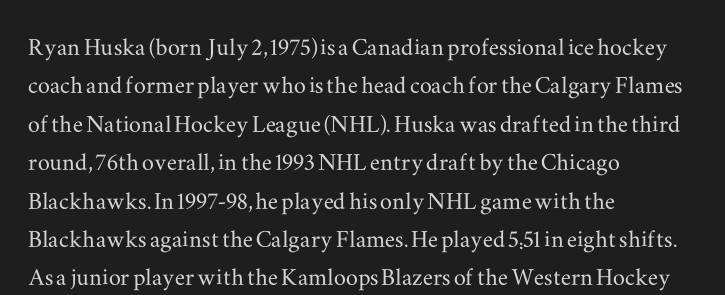
{"serif": "yes", "italic": "no", "width": "wide", "stroke_contrast": "medium", "x_height": "small", "monospaced": "no", "underline": "no", "align": "left", "line_spacing": "normal", "line_spacing_ratio": 1.28, "letter_spacing": "normal", "letter_spacing_em": 0.0, "glyph_px": 30}
